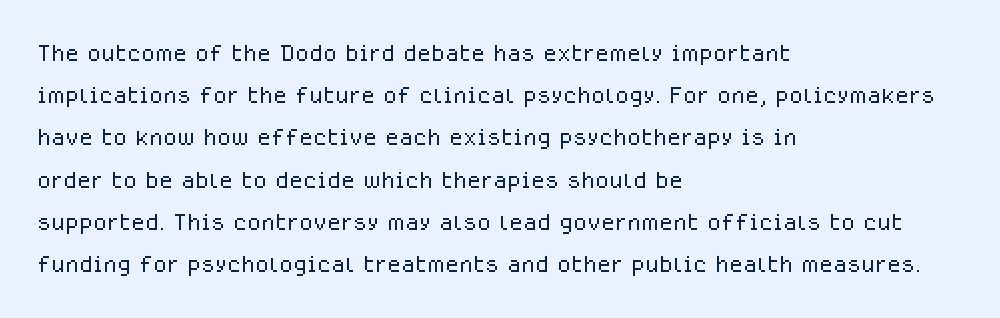
The image shows 32 px light sans-serif type, upright; set left-aligned, normal line spacing (1.32x), normal letter spacing, not underlined; low stroke contrast and a medium x-height.
